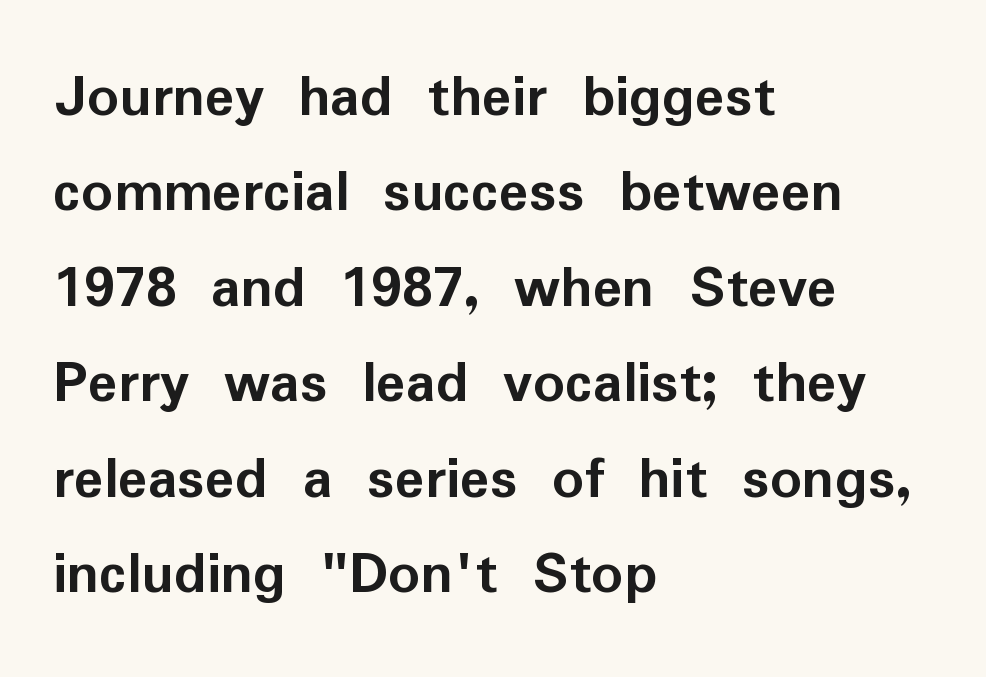
The image shows 62 px semibold sans-serif type, upright; set left-aligned, normal line spacing (1.54x), normal letter spacing, not underlined; low stroke contrast and a medium x-height.
